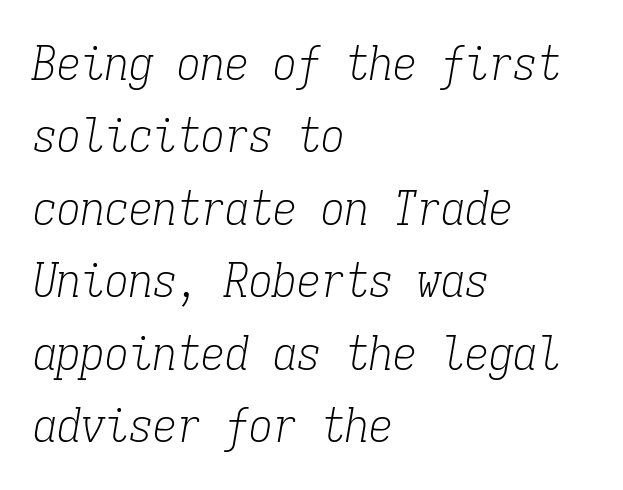
The line texture is even and compact thanks to regular tracking. Evenly set lines give the paragraph a standard silhouette. Are there feet on the stems? There are — it's a serif. Spacing verdict: monospaced, one width for all characters. Words float on clear page, feet unadorned. No extra ink here — the face is not bold.
